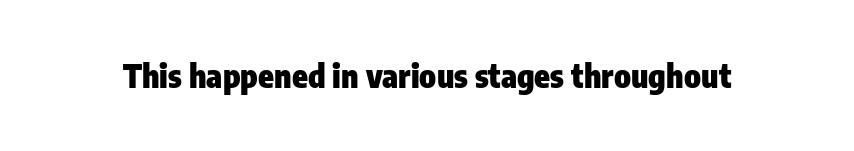
{"serif": "no", "italic": "no", "bold": "yes", "weight": "heavy", "width": "condensed", "stroke_contrast": "low", "x_height": "medium", "monospaced": "no", "underline": "no", "letter_spacing": "normal", "letter_spacing_em": 0.0, "glyph_px": 32}
